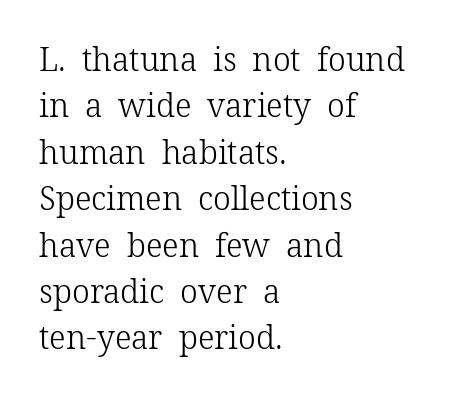
Q: Is the text bold? A: No.
Q: Is the text italic (slanted)? A: No, it is upright.
Q: Is the typeface a serif or a sans-serif typeface? A: Serif.
Q: Is the text underlined? A: No.
Q: How is the paragraph aligned? A: Left-aligned.
Q: Is the spacing between letters normal or unusually wide? A: Normal.
Q: Is the spacing between lines tight, normal or loose? A: Normal.
Q: Width (condensed, normal, or wide)? A: Normal.
Q: Stroke contrast? A: Low.
Q: x-height? A: Medium.
Q: Monospaced? A: No.
